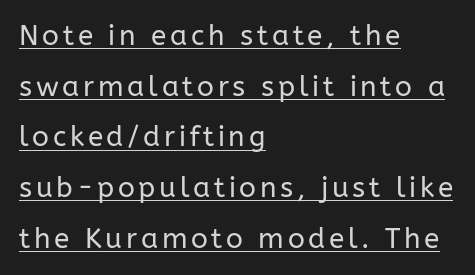
Q: Is the text bold? A: No.
Q: Is the text italic (slanted)? A: No, it is upright.
Q: Is the typeface a serif or a sans-serif typeface? A: Sans-serif.
Q: Is the text underlined? A: Yes.
Q: How is the paragraph aligned? A: Left-aligned.
Q: Width (condensed, normal, or wide)? A: Normal.
Q: Stroke contrast? A: Low.
Q: x-height? A: Medium.
Q: Monospaced? A: No.
